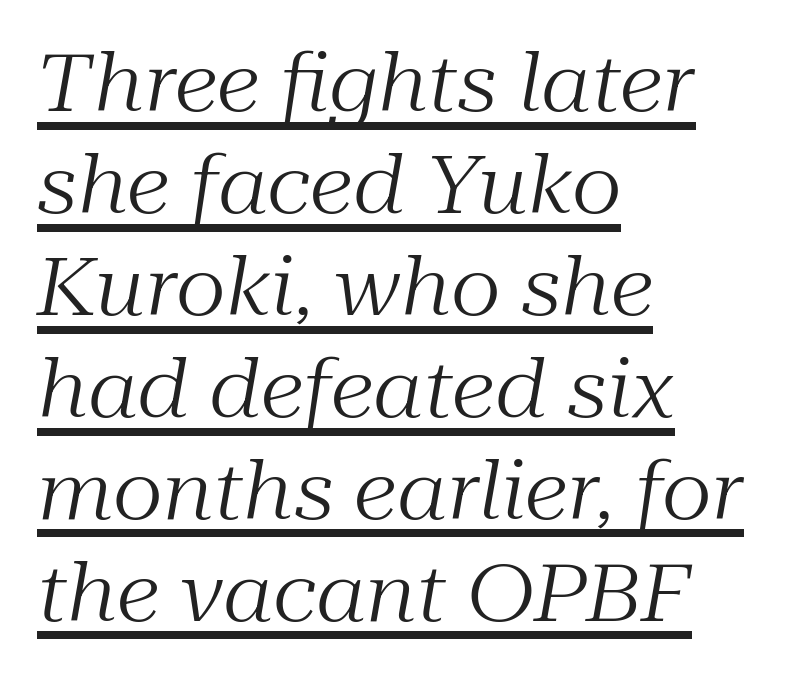
Q: Is the text bold? A: No.
Q: Is the text italic (slanted)? A: Yes, it leans right by about 10 degrees.
Q: Is the typeface a serif or a sans-serif typeface? A: Serif.
Q: Is the text underlined? A: Yes.
Q: How is the paragraph aligned? A: Left-aligned.
Q: Is the spacing between letters normal or unusually wide? A: Normal.
Q: Is the spacing between lines tight, normal or loose? A: Normal.
Q: Width (condensed, normal, or wide)? A: Normal.
Q: Stroke contrast? A: Medium.
Q: x-height? A: Medium.
Q: Monospaced? A: No.
